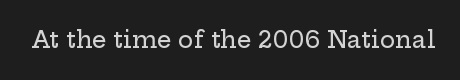
The image shows 23 px text type, upright; set normal letter spacing, not underlined.
